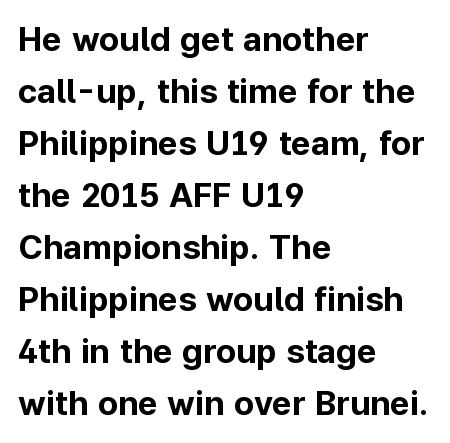
Reading down the column, the eye jumps a familiar distance to each next line. Looks like regular typesetting: each glyph gets only the width it needs. Characters remain perfectly vertical along every line. Every letter is thick-stroked: bold, no question.
